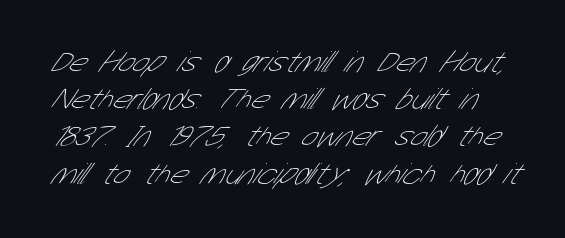
The image shows 30 px thin, condensed sans-serif type; set line spacing 1.24x, normal letter spacing, not underlined; low stroke contrast and a medium x-height.
